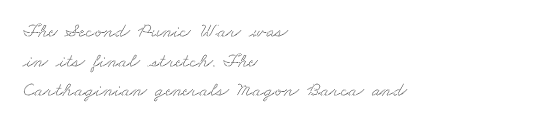
The rendering uses a moderate line-height, typical for paragraphs. The strip under each line holds only bare page. Does the copy run flush right? No — it runs flush left. Tracking here is standard; glyphs follow each other at the usual distance.
